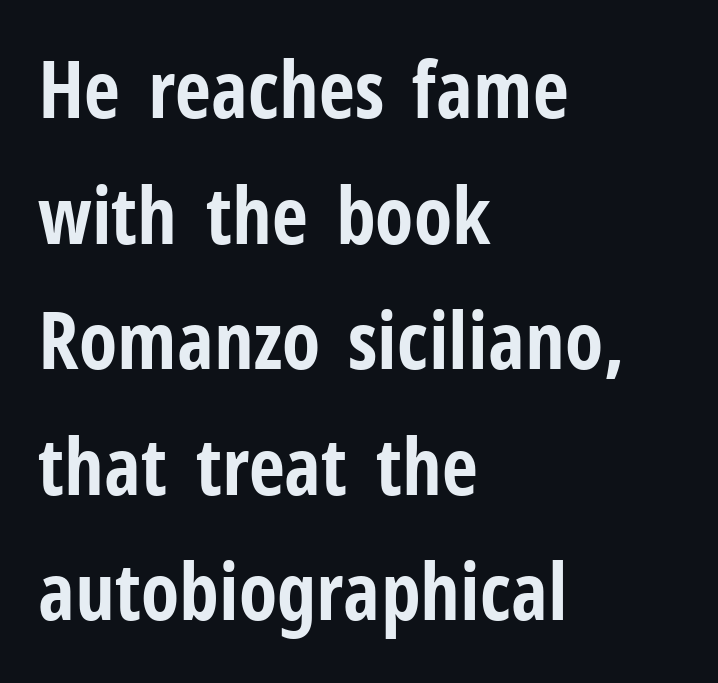
Check the space under the baseline: it is left empty. A typesetter would mark this as roman, not italic. Here the designer chose a conventional face with non-uniform glyph widths. Typeset ragged right — the left edge is the straight one. The passage shown is emphatically bold. The face used here is rendered with its standard letterfit.
